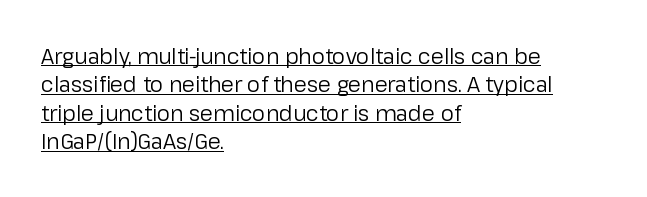
The image shows 21 px text type, upright; set left-aligned, normal line spacing (1.35x), normal letter spacing, underlined.
